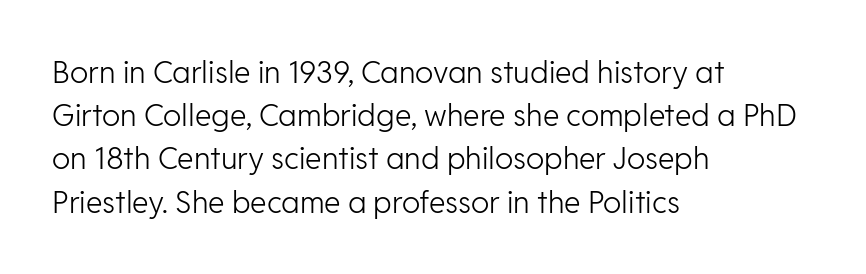
{"serif": "no", "italic": "no", "bold": "no", "weight": "light", "width": "normal", "stroke_contrast": "low", "x_height": "medium", "monospaced": "no", "underline": "no", "align": "left", "line_spacing": "normal", "line_spacing_ratio": 1.44, "letter_spacing": "normal", "letter_spacing_em": 0.0, "glyph_px": 30}
